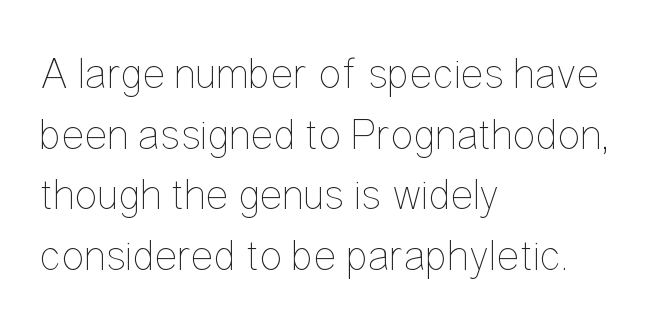
Is this a heavy cut? Hardly; it is regular or lighter. In CSS terms this would be text-align: left. How are the letters spaced? Ordinarily, with no added tracking. Here the designer chose a conventional face with non-uniform glyph widths. Vertical strokes here are truly vertical.
